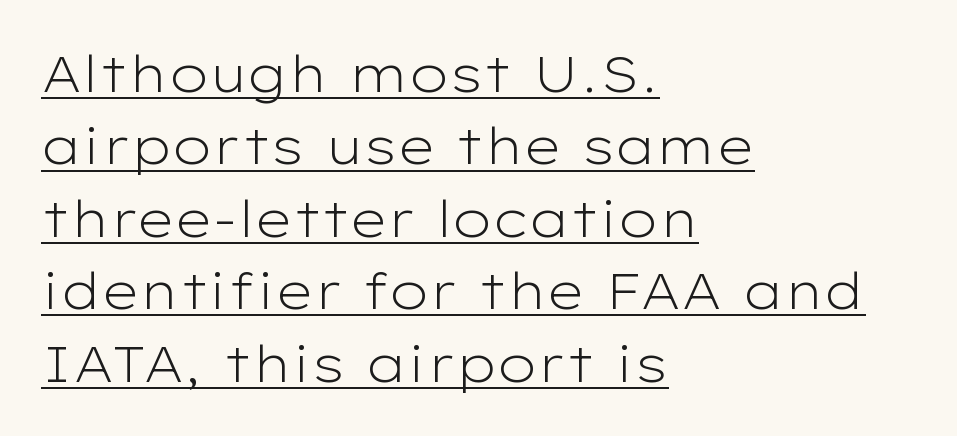
The image shows 51 px light, wide sans-serif type, upright; set left-aligned, normal line spacing (1.42x), normal letter spacing, underlined; low stroke contrast and a medium x-height.
